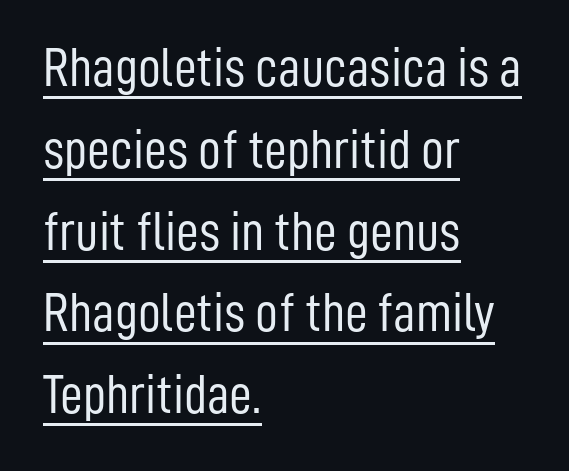
The image shows 56 px light, condensed sans-serif type, upright; set left-aligned, normal line spacing (1.46x), normal letter spacing, underlined; low stroke contrast and a medium x-height.
